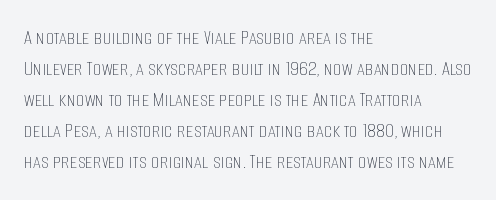
Q: Is the text bold? A: No.
Q: Is the text italic (slanted)? A: No, it is upright.
Q: Is the text underlined? A: No.
Q: How is the paragraph aligned? A: Left-aligned.
Q: Is the spacing between letters normal or unusually wide? A: Normal.
Q: Is the spacing between lines tight, normal or loose? A: Normal.
